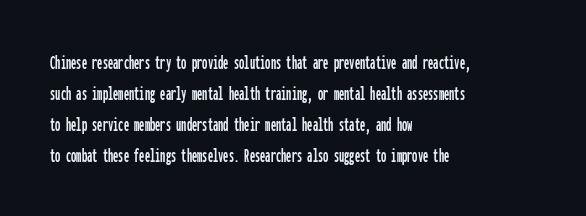
The image shows 21 px text type, upright; set left-aligned, normal line spacing (1.47x), normal letter spacing, not underlined.
